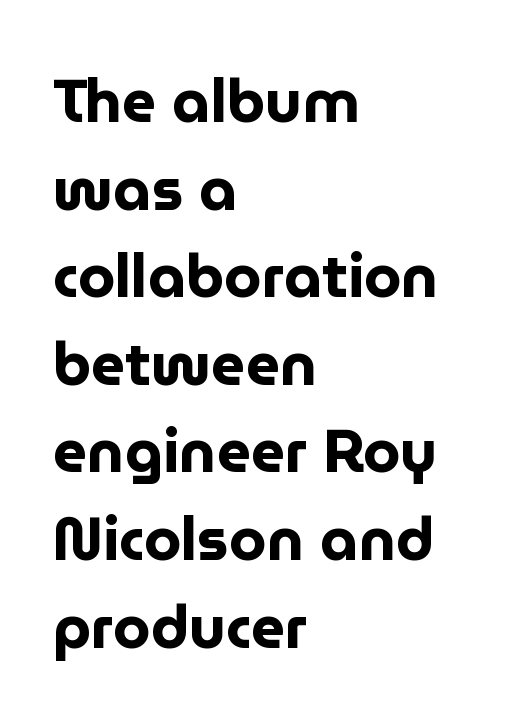
Q: Is the text bold? A: Yes.
Q: Is the text italic (slanted)? A: No, it is upright.
Q: Is the typeface a serif or a sans-serif typeface? A: Sans-serif.
Q: Is the text underlined? A: No.
Q: How is the paragraph aligned? A: Left-aligned.
Q: Is the spacing between letters normal or unusually wide? A: Normal.
Q: Is the spacing between lines tight, normal or loose? A: Normal.
Q: Width (condensed, normal, or wide)? A: Normal.
Q: Stroke contrast? A: Low.
Q: x-height? A: Medium.
Q: Monospaced? A: No.
